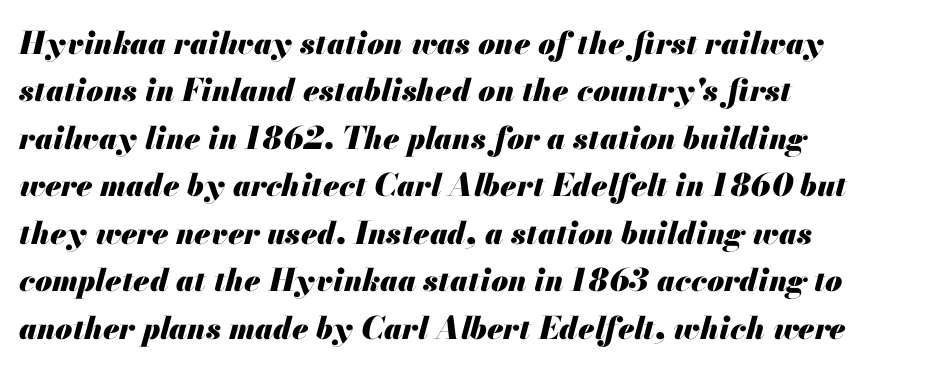
Q: Is the text bold? A: Yes.
Q: Is the text italic (slanted)? A: Yes, it leans right by about 13 degrees.
Q: Is the text underlined? A: No.
Q: How is the paragraph aligned? A: Left-aligned.
Q: Is the spacing between letters normal or unusually wide? A: Normal.
Q: Is the spacing between lines tight, normal or loose? A: Normal.
Q: Width (condensed, normal, or wide)? A: Normal.
Q: Stroke contrast? A: Medium.
Q: x-height? A: Small.
Q: Monospaced? A: No.
